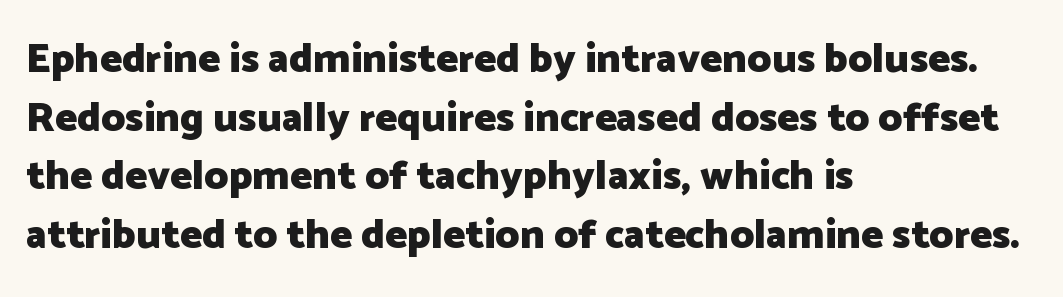
The image shows 41 px heavy sans-serif type, upright; set left-aligned, normal line spacing (1.43x), normal letter spacing, not underlined; low stroke contrast and a medium x-height.
